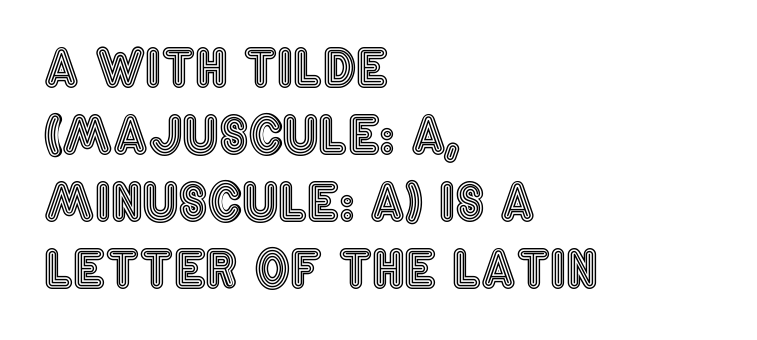
{"italic": "no", "width": "condensed", "x_height": "large", "monospaced": "no", "underline": "no", "align": "left", "line_spacing": "normal", "line_spacing_ratio": 1.34, "letter_spacing": "normal", "letter_spacing_em": 0.0, "glyph_px": 50}
